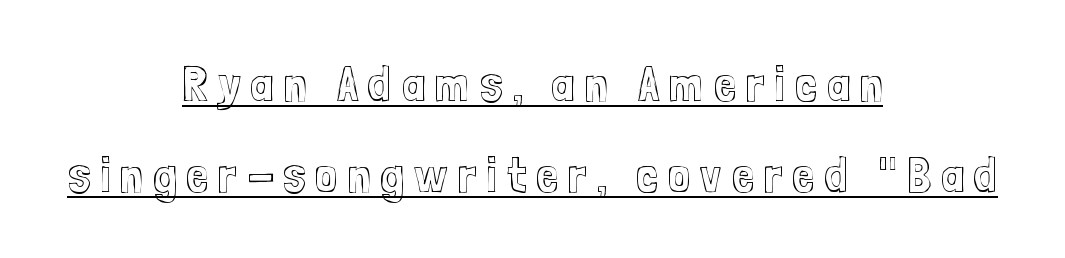
The image shows 50 px condensed type, upright; set centered, line spacing 1.83x, unusually wide letter spacing (+0.2 em), underlined; a medium x-height.
